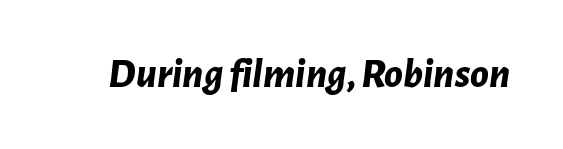
The image shows 42 px bold type, italic (leaning right); set normal letter spacing, not underlined; low stroke contrast and a medium x-height.
